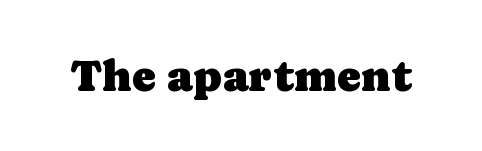
{"serif": "yes", "italic": "no", "width": "normal", "stroke_contrast": "low", "x_height": "medium", "monospaced": "no", "underline": "no", "letter_spacing": "normal", "letter_spacing_em": 0.0, "glyph_px": 45}
